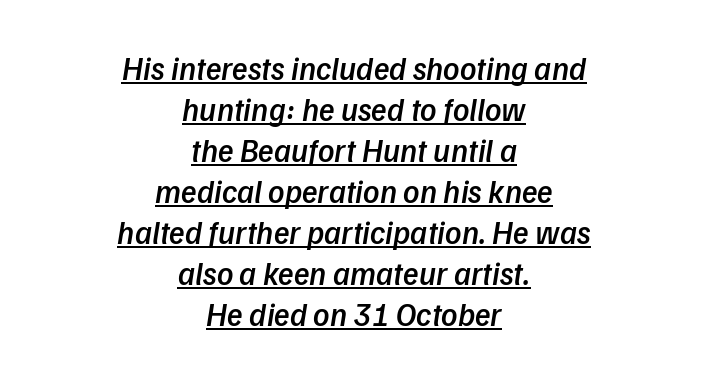
{"serif": "no", "bold": "semi", "weight": "semibold", "width": "normal", "stroke_contrast": "low", "x_height": "medium", "monospaced": "no", "underline": "yes", "align": "center", "line_spacing": "normal", "line_spacing_ratio": 1.28, "letter_spacing": "normal", "letter_spacing_em": 0.0, "glyph_px": 32}
